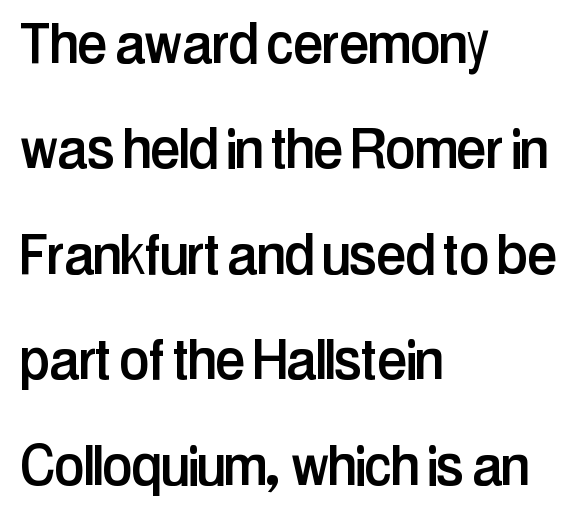
Nope, no serifs anywhere on these letters. Evenly set lines give the paragraph a standard silhouette. Line beginnings align vertically; line endings do not. The passage shown is not underscored anywhere. How are the letters spaced? Ordinarily, with no added tracking. Do the characters align in a grid? No, the font is proportional.
